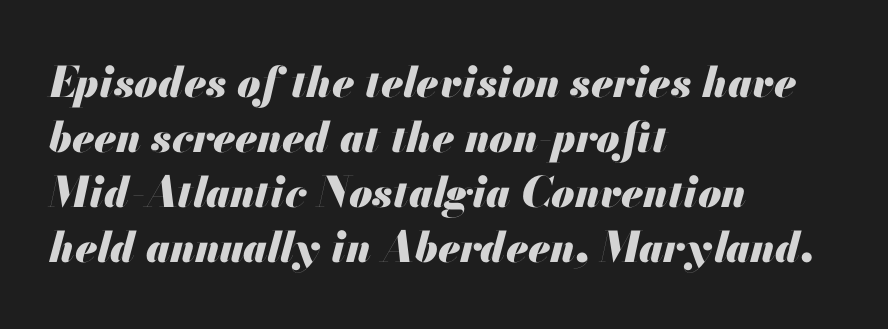
Q: Is the text bold? A: Yes.
Q: Is the text italic (slanted)? A: Yes, it leans right by about 13 degrees.
Q: Is the text underlined? A: No.
Q: How is the paragraph aligned? A: Left-aligned.
Q: Is the spacing between letters normal or unusually wide? A: Normal.
Q: Is the spacing between lines tight, normal or loose? A: Normal.
Q: Width (condensed, normal, or wide)? A: Normal.
Q: Stroke contrast? A: Medium.
Q: x-height? A: Small.
Q: Monospaced? A: No.
